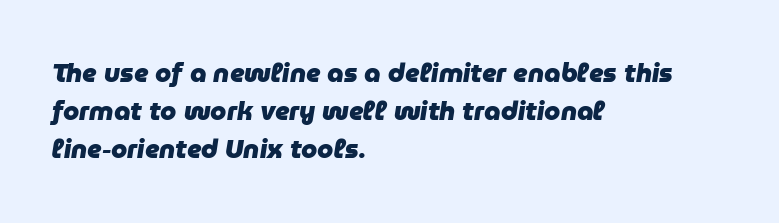
{"italic": "yes", "lean": "right", "slant_degrees": 9, "bold": "yes", "underline": "no", "align": "left", "line_spacing": "normal", "line_spacing_ratio": 1.47, "letter_spacing": "normal", "letter_spacing_em": 0.0, "glyph_px": 26}
